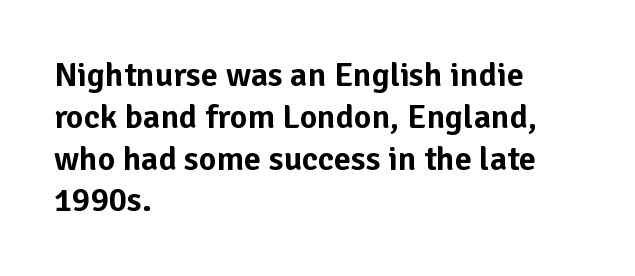
Q: Is the text italic (slanted)? A: No, it is upright.
Q: Is the typeface a serif or a sans-serif typeface? A: Sans-serif.
Q: Is the text underlined? A: No.
Q: How is the paragraph aligned? A: Left-aligned.
Q: Is the spacing between letters normal or unusually wide? A: Normal.
Q: Width (condensed, normal, or wide)? A: Normal.
Q: Stroke contrast? A: Low.
Q: x-height? A: Medium.
Q: Monospaced? A: No.
